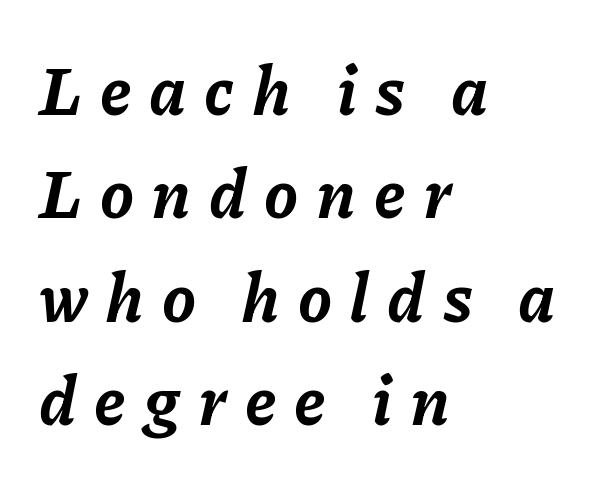
The image shows 68 px bold type, italic (leaning right); set left-aligned, normal line spacing (1.52x), unusually wide letter spacing (+0.26 em), not underlined; low stroke contrast and a medium x-height.
